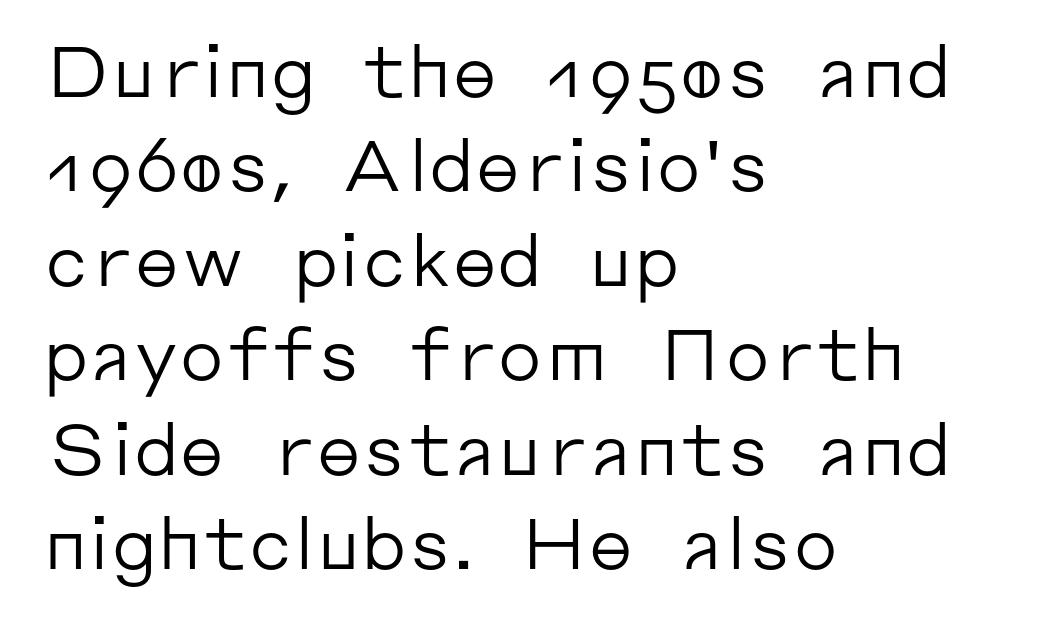
The image shows 71 px regular-weight sans-serif type, upright; set left-aligned, normal line spacing (1.33x), normal letter spacing, not underlined; low stroke contrast and a medium x-height.
